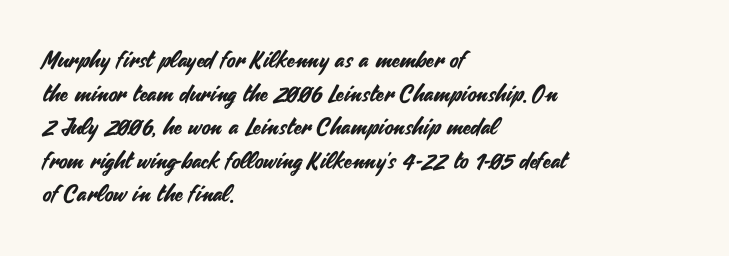
Notice how the passage keeps a crisp vertical edge on the left only. The passage shown is not underscored anywhere. Tracking value appears to be zero — textbook default spacing.
